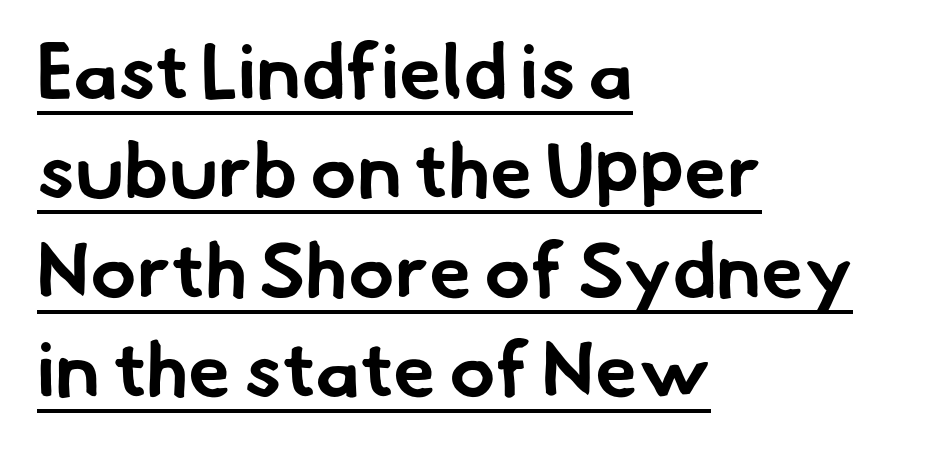
Q: Is the text bold? A: Yes.
Q: Is the typeface a serif or a sans-serif typeface? A: Sans-serif.
Q: Is the text underlined? A: Yes.
Q: How is the paragraph aligned? A: Left-aligned.
Q: Is the spacing between letters normal or unusually wide? A: Normal.
Q: Is the spacing between lines tight, normal or loose? A: Normal.
Q: Width (condensed, normal, or wide)? A: Normal.
Q: Stroke contrast? A: Low.
Q: x-height? A: Small.
Q: Monospaced? A: No.
